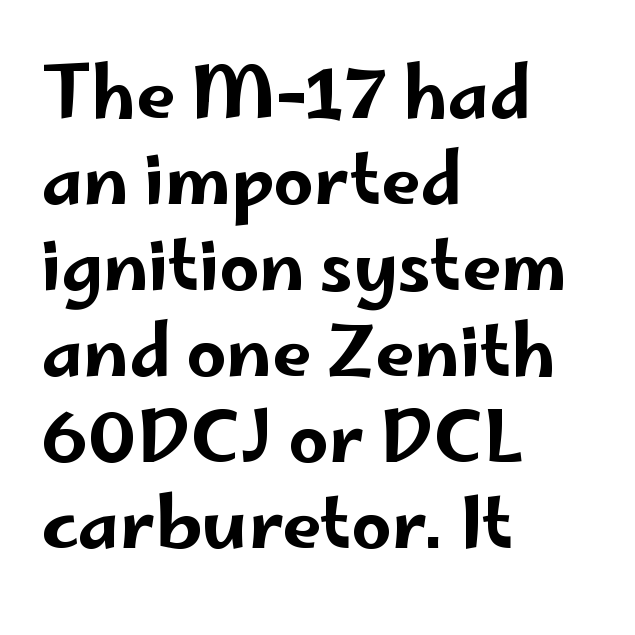
Ordinary non-slanted type is in use. Horizontal alignment here is leftward, the default for most running prose. The face used here is rendered with its standard letterfit. Serifs: no, the terminals of the letterforms are clean.
